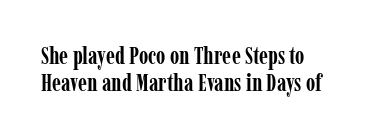
Horizontal alignment here is leftward, the default for most running prose. Pretty heavy lettering here — definitely bold. How would I describe the line gaps? Narrow and economical. In terms of posture, this sample is upright. Check the space under the baseline: it is left empty. The line texture is even and compact thanks to regular tracking.
